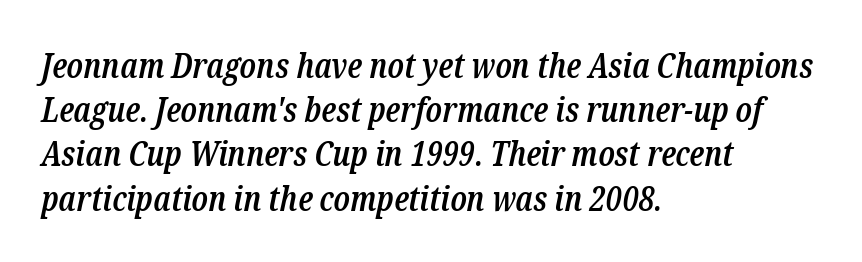
{"serif": "yes", "italic": "yes", "lean": "right", "slant_degrees": 12, "bold": "semi", "weight": "semibold", "width": "condensed", "stroke_contrast": "low", "x_height": "medium", "monospaced": "no", "underline": "no", "align": "left", "line_spacing": "normal", "line_spacing_ratio": 1.3, "letter_spacing": "normal", "letter_spacing_em": 0.0, "glyph_px": 34}
